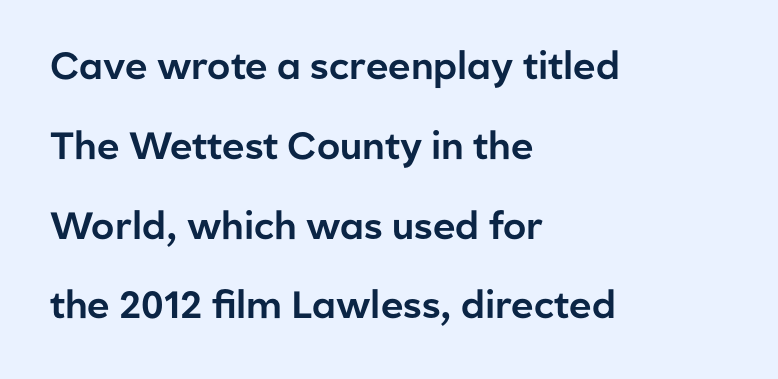
{"serif": "no", "italic": "no", "width": "normal", "stroke_contrast": "low", "x_height": "medium", "monospaced": "no", "underline": "no", "align": "left", "line_spacing": "loose", "line_spacing_ratio": 2.1, "letter_spacing": "normal", "letter_spacing_em": 0.0, "glyph_px": 38}
